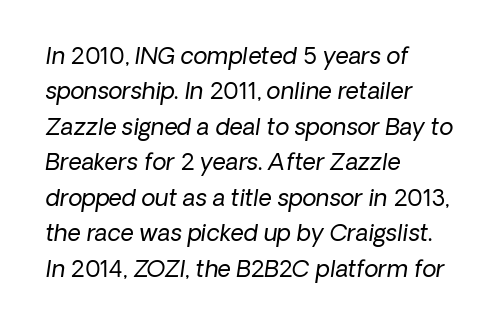
Q: Is the text bold? A: No.
Q: Is the text underlined? A: No.
Q: How is the paragraph aligned? A: Left-aligned.
Q: Is the spacing between letters normal or unusually wide? A: Normal.
Q: Is the spacing between lines tight, normal or loose? A: Normal.
